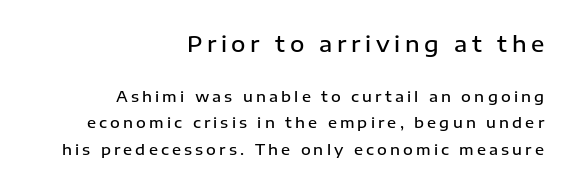
Letter spacing: wide. Semibold letterforms, between regular and bold. Does the copy run flush right? Yes — the right margin is perfectly even. The area under the type is left untouched. Larger block? The one above; the one below is distinctly smaller.
